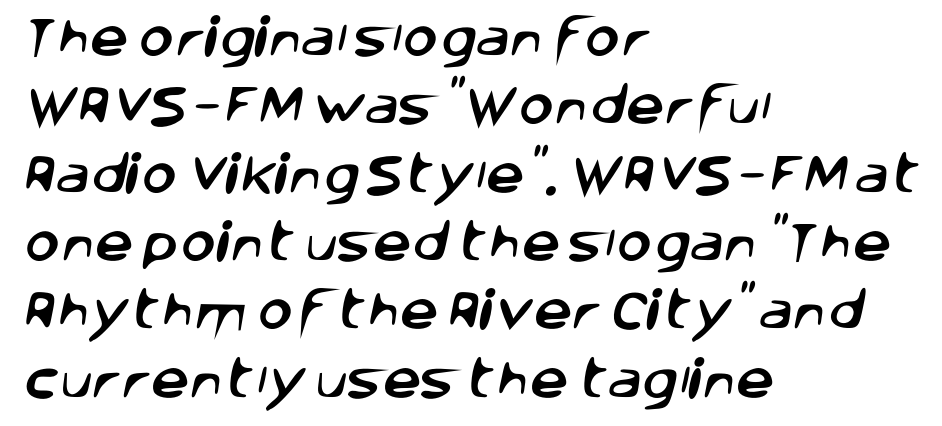
Q: Is the typeface a serif or a sans-serif typeface? A: Sans-serif.
Q: Is the text underlined? A: No.
Q: How is the paragraph aligned? A: Left-aligned.
Q: Is the spacing between letters normal or unusually wide? A: Normal.
Q: Is the spacing between lines tight, normal or loose? A: Normal.
Q: Width (condensed, normal, or wide)? A: Normal.
Q: Stroke contrast? A: Low.
Q: x-height? A: Large.
Q: Monospaced? A: No.
